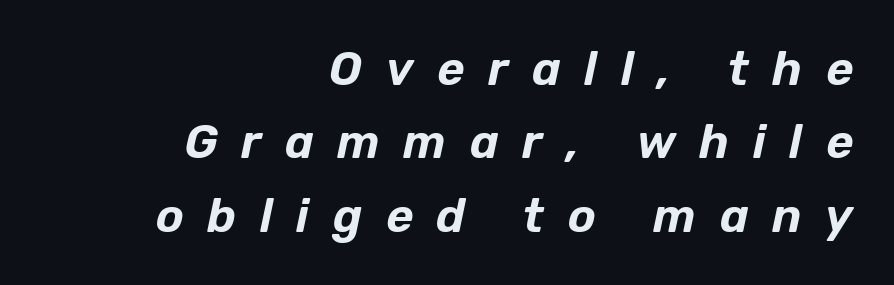
The face used here is rendered with a markedly widened letterfit. Interline gaps are of average width in this sample. The glyphs are unaccompanied by any horizontal stroke below them. The face used here has a pronounced slope to its letters.
